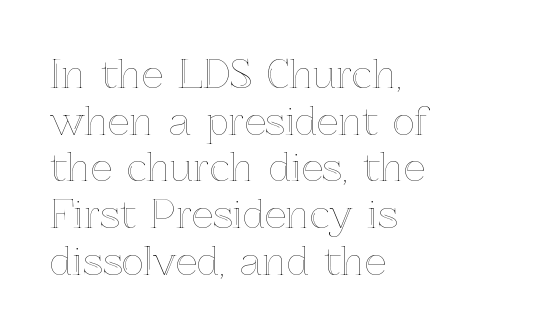
The image shows 38 px text type, upright; set left-aligned, line spacing 1.23x, normal letter spacing, not underlined; a medium x-height.
